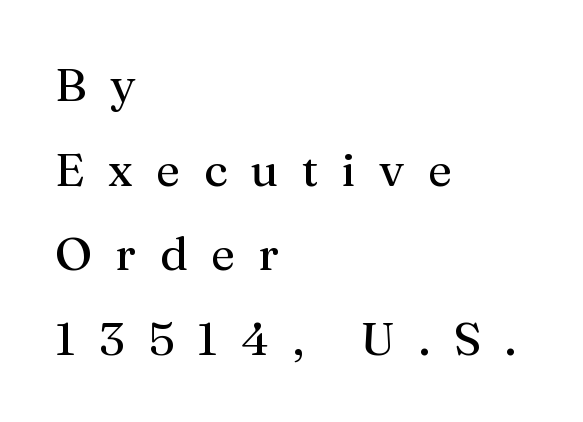
Q: Is the text bold? A: No.
Q: Is the text italic (slanted)? A: No, it is upright.
Q: Is the typeface a serif or a sans-serif typeface? A: Serif.
Q: Is the text underlined? A: No.
Q: How is the paragraph aligned? A: Left-aligned.
Q: Is the spacing between letters normal or unusually wide? A: Unusually wide.
Q: Width (condensed, normal, or wide)? A: Normal.
Q: Stroke contrast? A: Medium.
Q: x-height? A: Medium.
Q: Monospaced? A: No.
